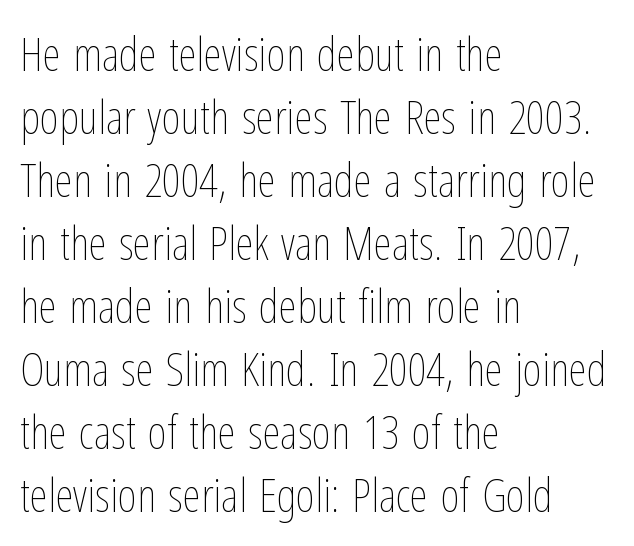
Descenders are the only things crossing below the line. The text block is weighted toward the left margin, trailing off unevenly rightward. Posture: upright roman. Summary of weight: not heavy and not bold.
